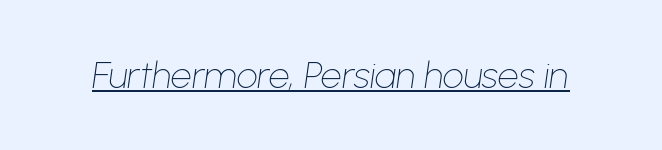
Q: Is the text bold? A: No.
Q: Is the text italic (slanted)? A: Yes, it leans right by about 8 degrees.
Q: Is the text underlined? A: Yes.
Q: Is the spacing between letters normal or unusually wide? A: Normal.
Q: Width (condensed, normal, or wide)? A: Normal.
Q: Stroke contrast? A: Low.
Q: x-height? A: Medium.
Q: Monospaced? A: No.
